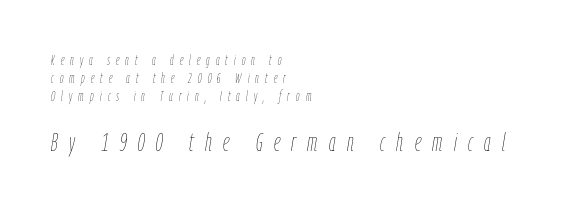
The image shows 26 px text type, italic (leaning right); set left-aligned, normal line spacing (1.27x), unusually wide letter spacing (+0.44 em), not underlined; the second (bottom) block is 1.86x larger.
